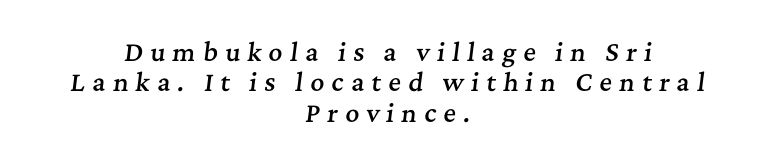
{"italic": "yes", "lean": "right", "slant_degrees": 7, "bold": "semi", "underline": "no", "align": "center", "line_spacing": "normal", "line_spacing_ratio": 1.27, "letter_spacing": "wide", "letter_spacing_em": 0.3, "glyph_px": 24}
